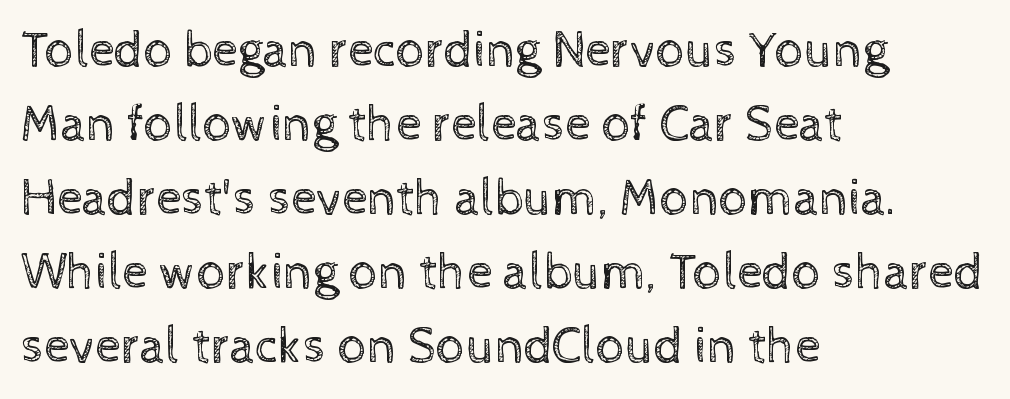
The image shows 51 px regular-weight type, upright; set left-aligned, normal line spacing (1.45x), normal letter spacing, not underlined; a medium x-height.
